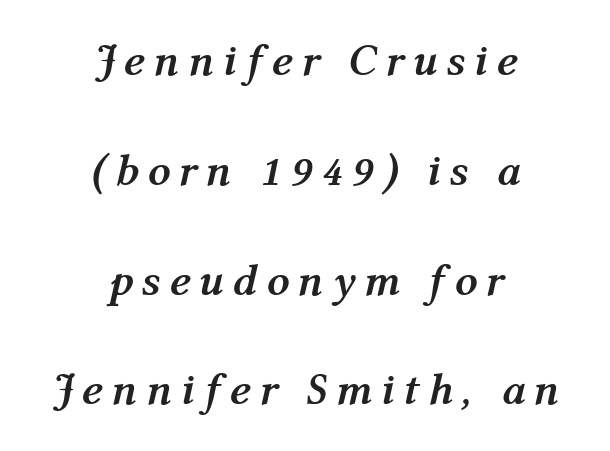
Honestly, the rows look like they've been pulled way apart. A typesetter would call this proportional, since set widths differ per character. Heavy, bold letterforms. Type without underlining. Leftover space on each line is divided equally before and after the words. Designer's note — italics engaged.
